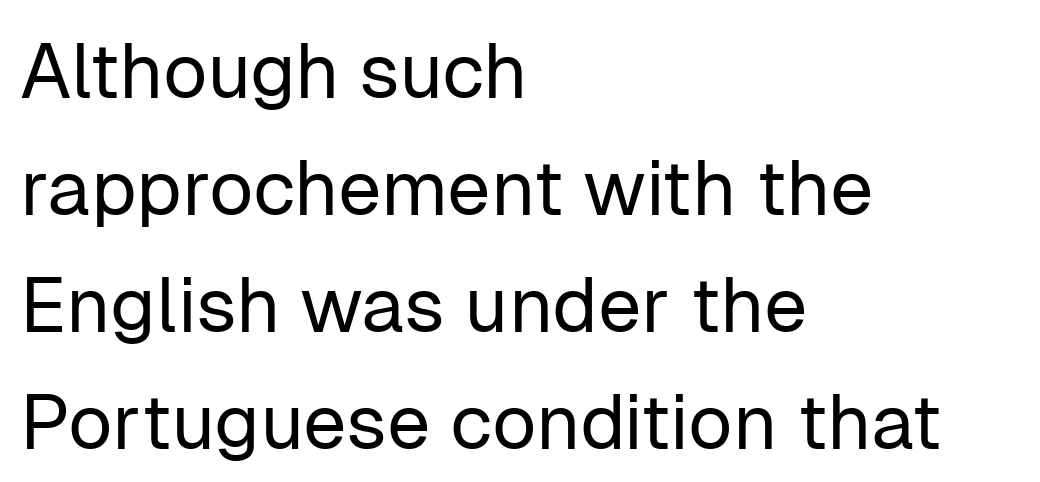
The image shows 77 px regular-weight sans-serif type, upright; set left-aligned, normal line spacing (1.52x), normal letter spacing, not underlined; low stroke contrast and a medium x-height.
